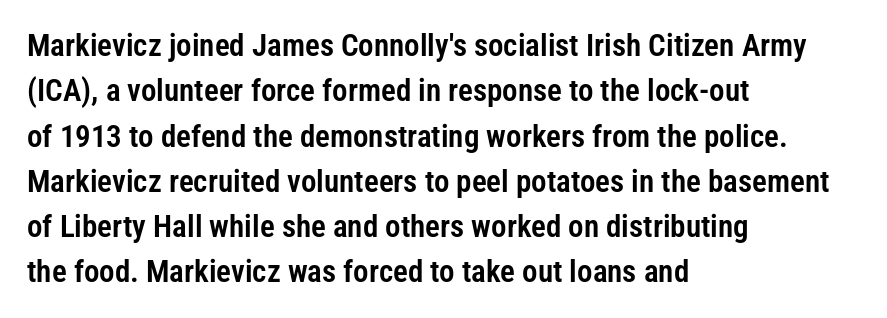
Bare-footed words on every line. Observe the ordinary spacing: letters are neighbours, not strangers. This sample is left-justified, so line endings fall wherever the words run out. Font category for this specimen: sans-serif.
